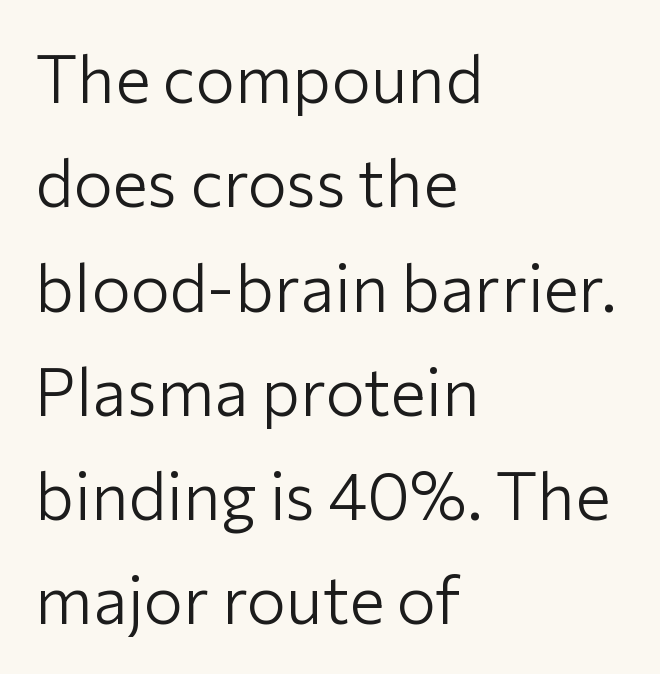
Tracking here is standard; glyphs follow each other at the usual distance. The vertical gap from one line to the next is medium. Descenders hang freely into open space. The lines are quadded left. Observe the absence of serifs on each vertical stroke in this sample. Spacing verdict: proportional, widths tailored to each character.
